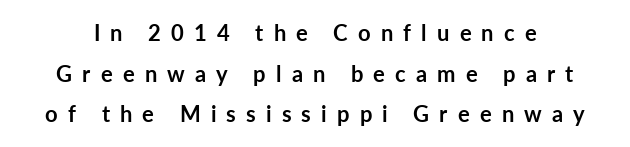
Characters follow at a spacing far wider than the type designer built in. This sample uses an upright cut, with every glyph sitting square on the baseline. The characters look thick and weighty, a clear bold. A clean baseline with only descenders dipping below it.
